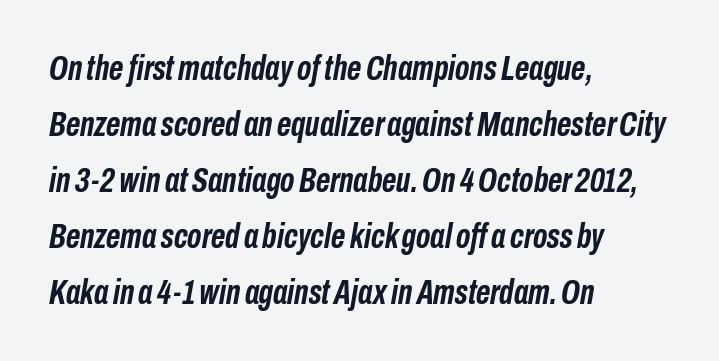
The image shows 35 px semibold, condensed type, italic (leaning right); set left-aligned, normal line spacing (1.6x), normal letter spacing, not underlined; low stroke contrast and a medium x-height.
